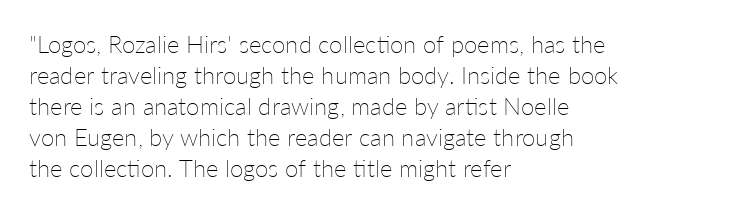
The image shows 24 px text type, upright; set left-aligned, normal line spacing (1.29x), normal letter spacing, not underlined.
